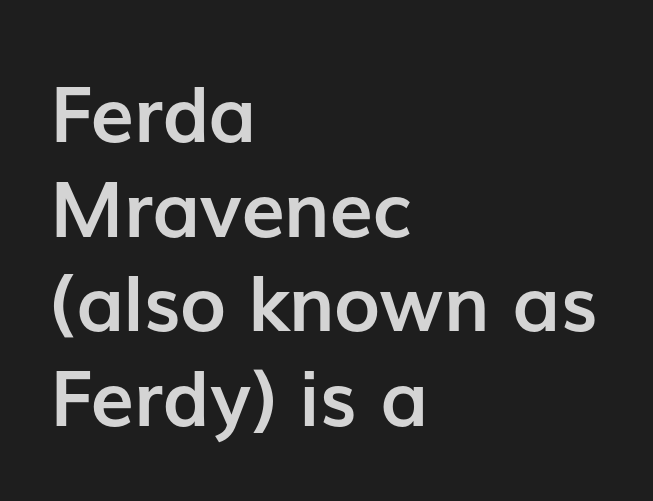
The image shows 77 px semibold sans-serif type, upright; set left-aligned, line spacing 1.23x, normal letter spacing, not underlined; low stroke contrast and a medium x-height.
